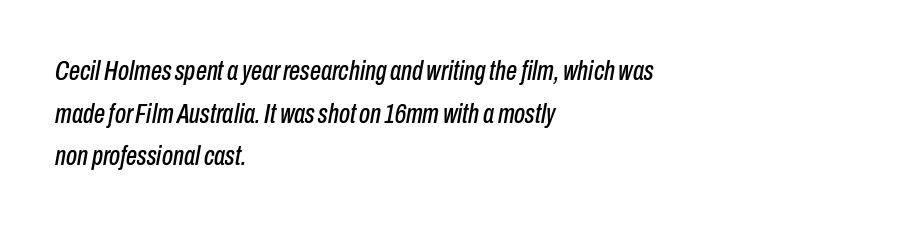
This sample uses an oblique cut, with every glyph tilted off the vertical. The space beneath each line is pristine and unruled. If you drew a ruler down the left edge, every line would touch it. Inter-character spacing is left at the font's built-in metrics. These lines are rendered in a variable-pitch font. This sample keeps an unexceptional amount of space between lines.
